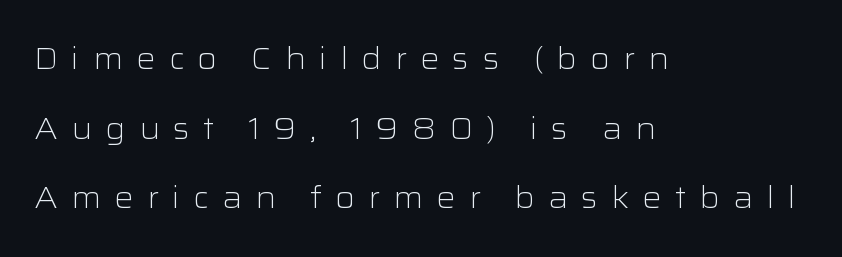
Looks like regular typesetting: each glyph gets only the width it needs. Check under the words: just untouched page. The font sits on the lighter half of the weight spectrum, regular included. Does the leading feel generous? Absolutely, it's lavish.
